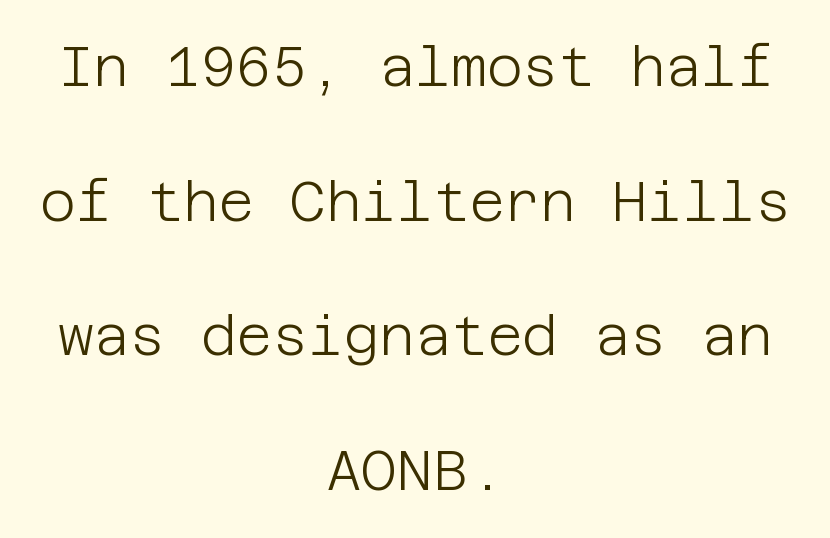
Q: Is the text bold? A: No.
Q: Is the text italic (slanted)? A: No, it is upright.
Q: Is the typeface a serif or a sans-serif typeface? A: Sans-serif.
Q: Is the text underlined? A: No.
Q: How is the paragraph aligned? A: Centered.
Q: Is the spacing between letters normal or unusually wide? A: Normal.
Q: Is the spacing between lines tight, normal or loose? A: Loose.
Q: Width (condensed, normal, or wide)? A: Normal.
Q: Stroke contrast? A: Low.
Q: x-height? A: Large.
